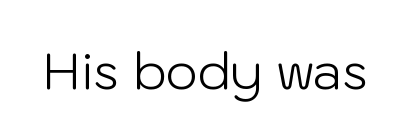
The image shows 50 px light sans-serif type, upright; set normal letter spacing, not underlined; low stroke contrast and a medium x-height.
